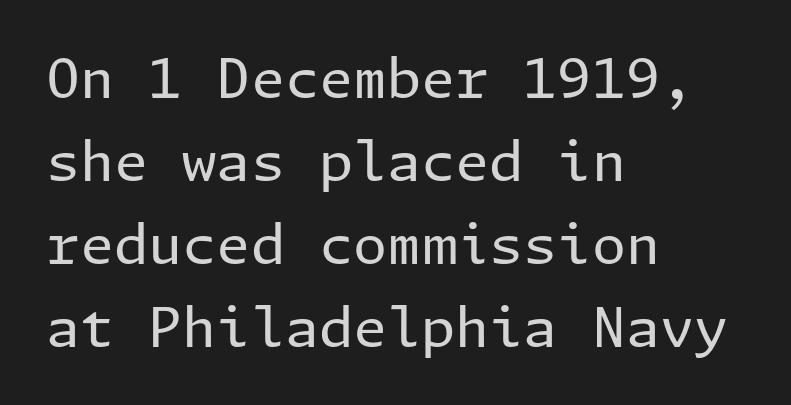
{"serif": "no", "italic": "no", "bold": "no", "weight": "regular", "width": "normal", "stroke_contrast": "low", "x_height": "medium", "underline": "no", "align": "left", "line_spacing": "normal", "line_spacing_ratio": 1.51, "letter_spacing": "normal", "letter_spacing_em": 0.0, "glyph_px": 55}
